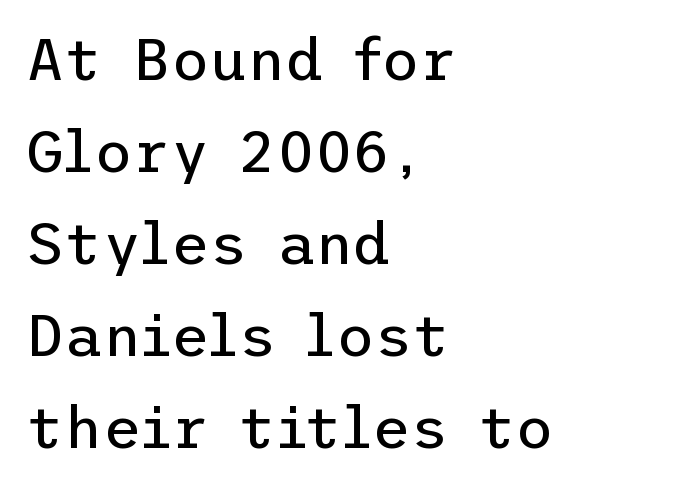
{"serif": "no", "italic": "no", "bold": "no", "weight": "regular", "width": "normal", "stroke_contrast": "low", "x_height": "medium", "underline": "no", "align": "left", "line_spacing": "normal", "line_spacing_ratio": 1.56, "letter_spacing": "normal", "letter_spacing_em": 0.0, "glyph_px": 59}
